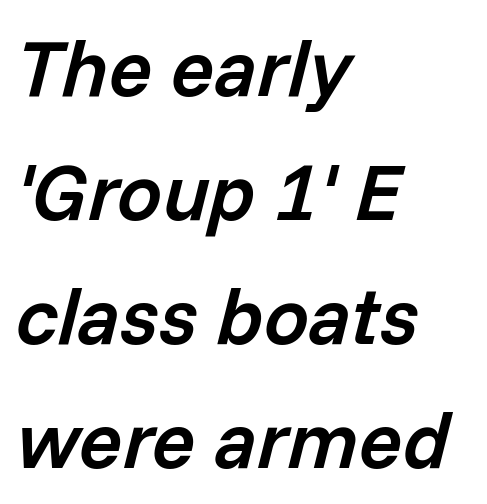
The image shows 80 px semibold type, italic (leaning right); set left-aligned, normal line spacing (1.55x), normal letter spacing, not underlined; low stroke contrast and a medium x-height.
